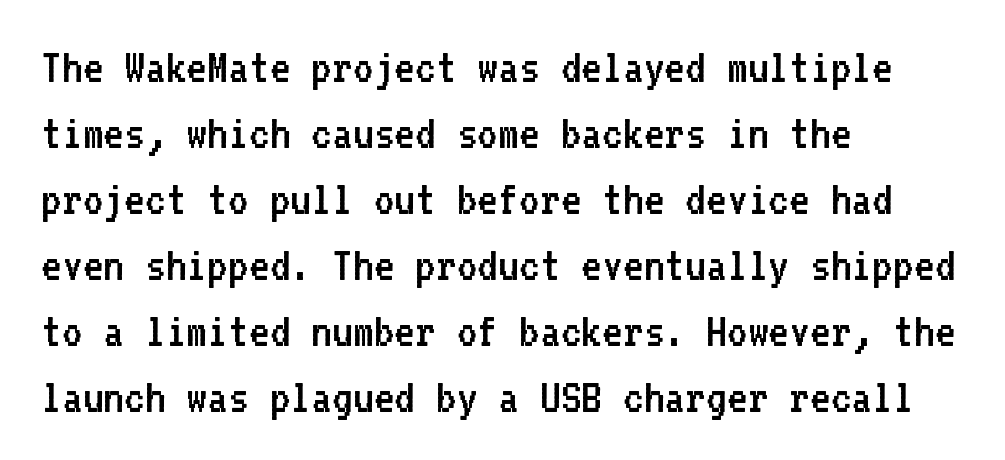
The typesetter chose a ragged-right arrangement here. Is the stroke heavy? The answer is a plain regular-or-lighter. Notice how descenders clear the ascenders below comfortably — that's standard leading. Descender tails drop into unmarked territory.
